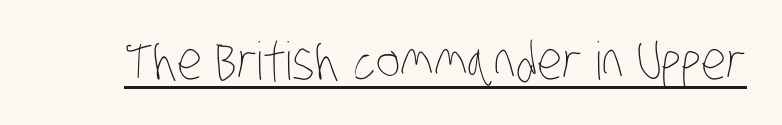
Q: Is the text bold? A: No.
Q: Is the text underlined? A: Yes.
Q: Is the spacing between letters normal or unusually wide? A: Normal.
Q: Width (condensed, normal, or wide)? A: Condensed.
Q: Stroke contrast? A: Low.
Q: x-height? A: Large.
Q: Monospaced? A: No.
